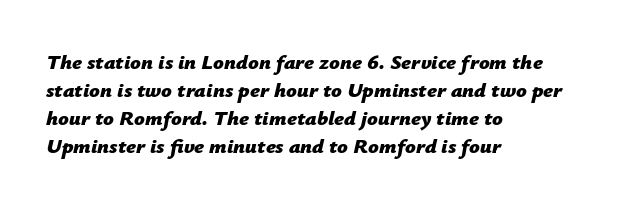
The paragraph has a hard left edge and a soft right edge. This rendering leaves character spacing at its baseline value. Bare-footed words on every line. A typesetter would call this leading conventional body-copy spacing. As a designer I'd log this as weight 700, bold.
